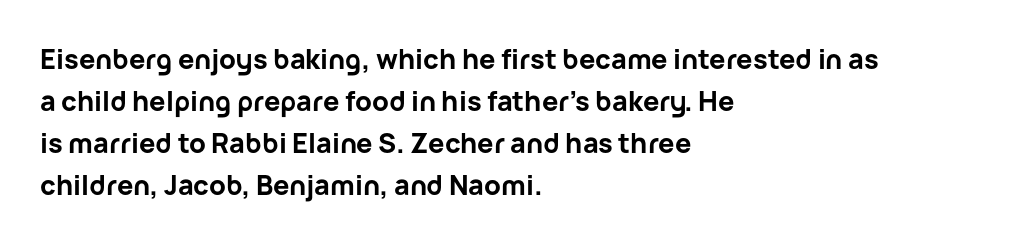
The image shows 27 px bold type, upright; set left-aligned, normal line spacing (1.55x), normal letter spacing, not underlined.
